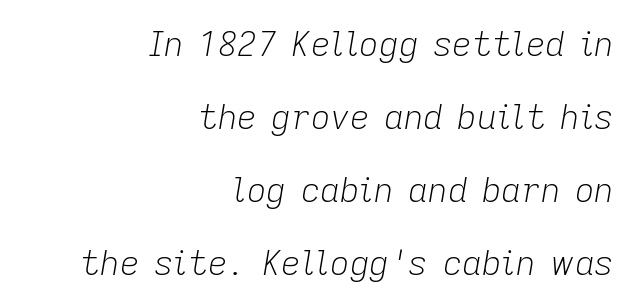
Q: Is the text bold? A: No.
Q: Is the text italic (slanted)? A: Yes, it leans right by about 9 degrees.
Q: Is the text underlined? A: No.
Q: How is the paragraph aligned? A: Right-aligned.
Q: Is the spacing between letters normal or unusually wide? A: Normal.
Q: Is the spacing between lines tight, normal or loose? A: Loose.
Q: Width (condensed, normal, or wide)? A: Normal.
Q: Stroke contrast? A: Low.
Q: x-height? A: Medium.
Q: Monospaced? A: No.
